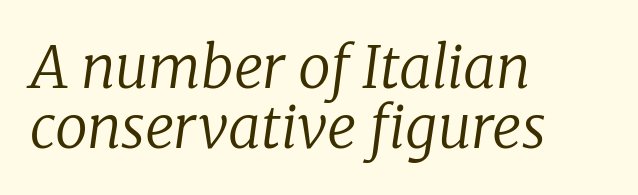
Q: Is the text bold? A: No.
Q: Is the text italic (slanted)? A: Yes, it leans right by about 8 degrees.
Q: Is the typeface a serif or a sans-serif typeface? A: Serif.
Q: Is the text underlined? A: No.
Q: How is the paragraph aligned? A: Left-aligned.
Q: Is the spacing between letters normal or unusually wide? A: Normal.
Q: Is the spacing between lines tight, normal or loose? A: Tight.
Q: Width (condensed, normal, or wide)? A: Normal.
Q: Stroke contrast? A: Low.
Q: x-height? A: Medium.
Q: Monospaced? A: No.
